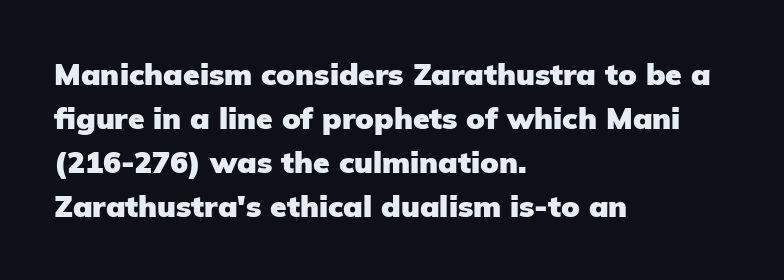
The image shows 30 px heavy sans-serif type, upright; set left-aligned, normal line spacing (1.47x), normal letter spacing, not underlined; low stroke contrast and a medium x-height.
